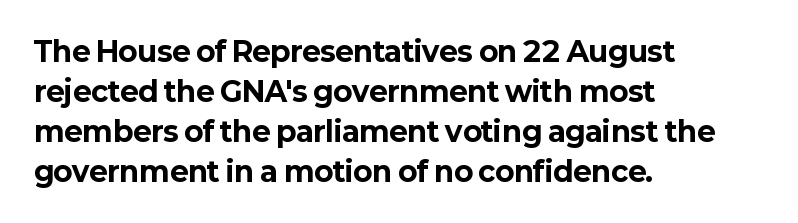
{"serif": "no", "italic": "no", "bold": "yes", "weight": "bold", "width": "normal", "stroke_contrast": "low", "x_height": "medium", "monospaced": "no", "underline": "no", "align": "left", "line_spacing": "normal", "line_spacing_ratio": 1.43, "letter_spacing": "normal", "letter_spacing_em": 0.0, "glyph_px": 28}
